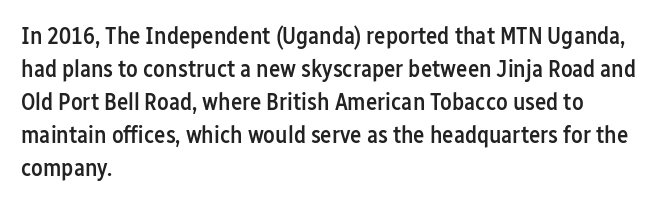
This rendering features lettering with no underline. Firm but not heavy-handed strokes: this text is semibold. Compared with typical body copy, the letter spacing here is the same. This sample is left-justified, so line endings fall wherever the words run out. Normally led — the rows are evenly, conventionally spaced.
